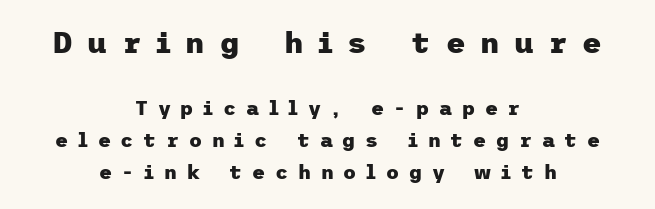
The image shows 30 px heavy sans-serif type, upright; set centered, normal line spacing (1.58x), unusually wide letter spacing (+0.49 em), not underlined; the first (top) block is 1.5x larger; low stroke contrast and a medium x-height.
